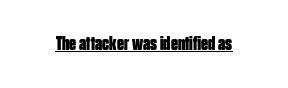
Q: Is the text bold? A: Yes.
Q: Is the text italic (slanted)? A: No, it is upright.
Q: Is the text underlined? A: Yes.
Q: Is the spacing between letters normal or unusually wide? A: Normal.
